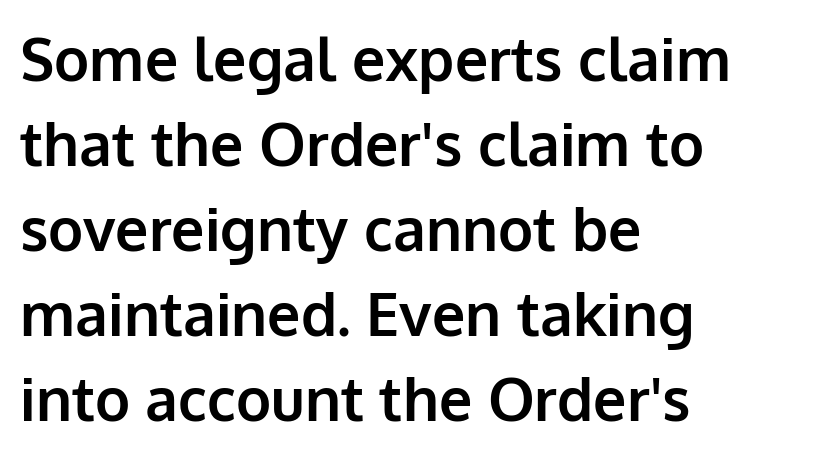
{"serif": "no", "italic": "no", "bold": "yes", "weight": "bold", "width": "normal", "stroke_contrast": "low", "x_height": "medium", "monospaced": "no", "underline": "no", "align": "left", "line_spacing": "normal", "line_spacing_ratio": 1.44, "letter_spacing": "normal", "letter_spacing_em": 0.0, "glyph_px": 59}
